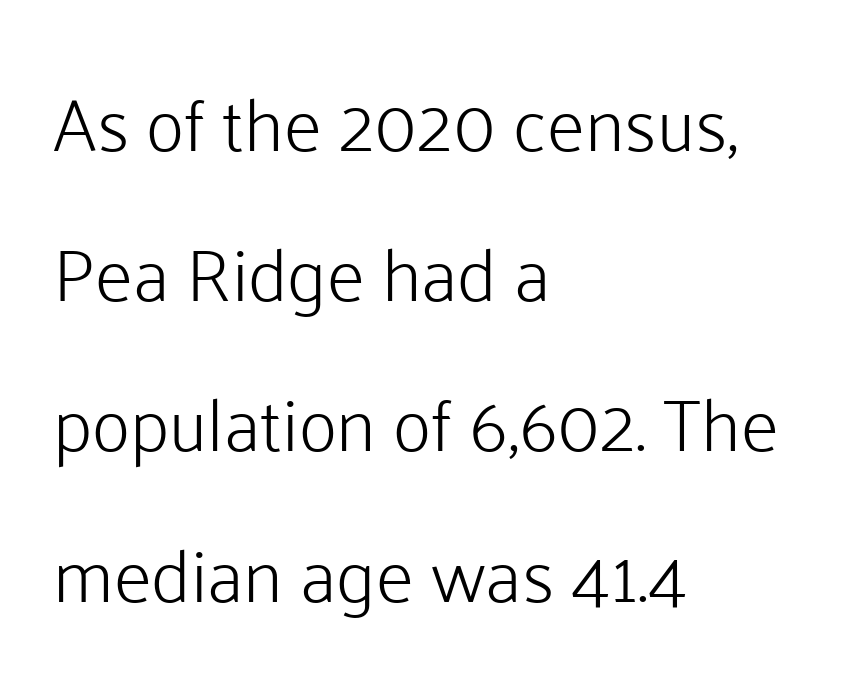
The image shows 74 px light sans-serif type, upright; set left-aligned, loose line spacing (2.03x), normal letter spacing, not underlined; low stroke contrast and a medium x-height.
